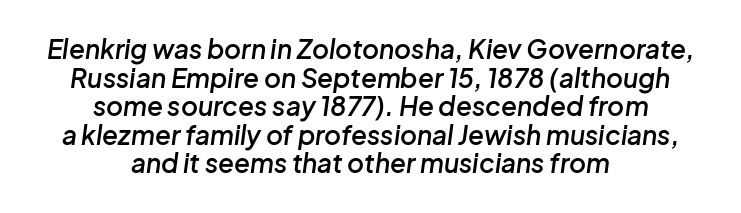
Q: Is the text bold? A: Semi-bold.
Q: Is the text italic (slanted)? A: Yes, it leans right by about 8 degrees.
Q: Is the text underlined? A: No.
Q: How is the paragraph aligned? A: Centered.
Q: Is the spacing between letters normal or unusually wide? A: Normal.
Q: Is the spacing between lines tight, normal or loose? A: Tight.
